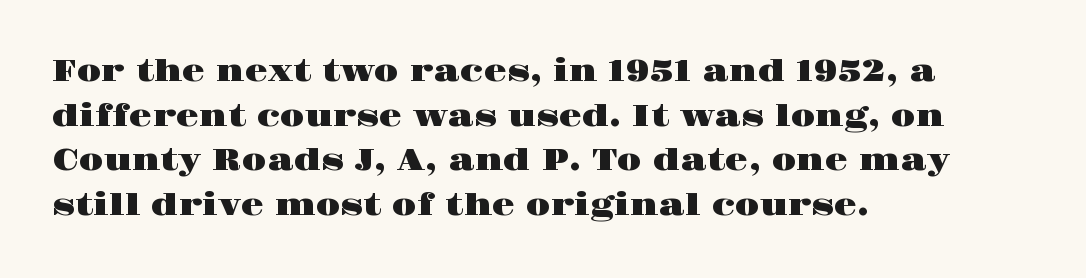
The image shows 30 px wide serif type, upright; set left-aligned, normal line spacing (1.49x), normal letter spacing, not underlined; high stroke contrast and a large x-height.
